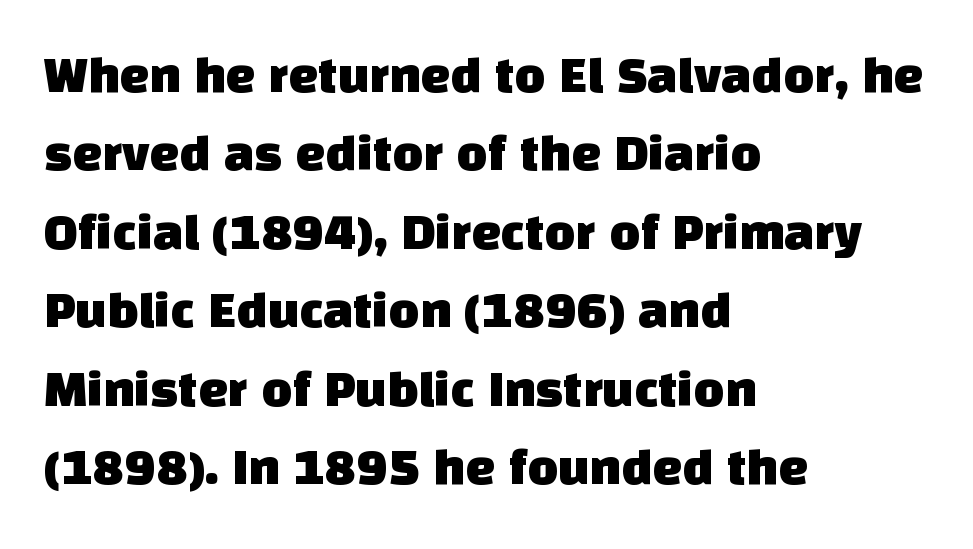
The image shows 53 px sans-serif type; set left-aligned, normal line spacing (1.48x), normal letter spacing, not underlined; low stroke contrast and a large x-height.
